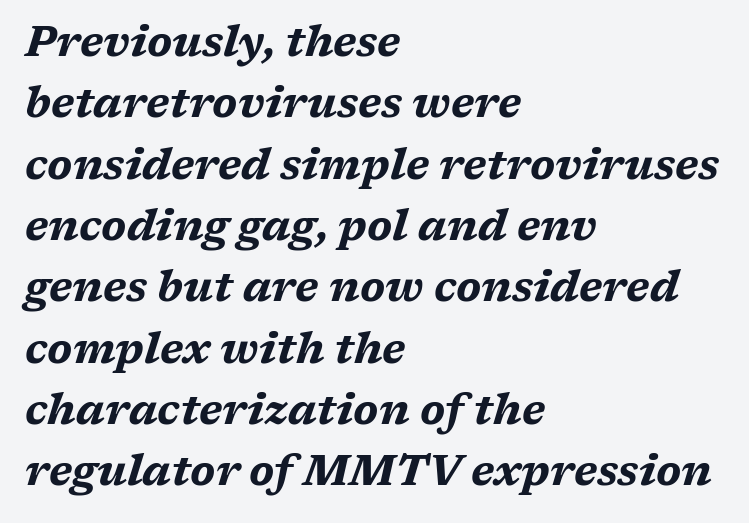
This sample has the flowing, uneven cadence of proportional lettering. Pretty heavy lettering here — definitely bold. Every row of glyphs begins at an identical x-position on the left. A typesetter would call this zero additional tracking.
